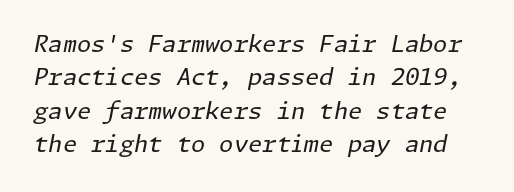
A normal amount of white space separates one row of letters from the next. Inter-character spacing is left at the font's built-in metrics. This sample uses an oblique cut, with every glyph tilted off the vertical. Letters have the restrained weight of plain body copy at most. Unmarked baselines from the first word to the last.
